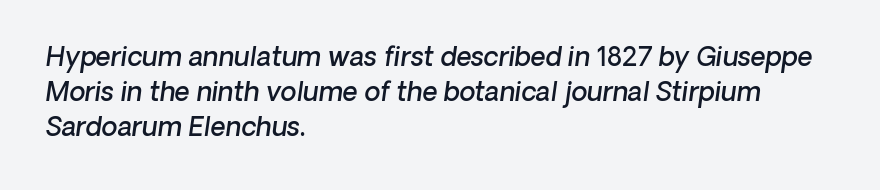
The image shows 26 px text type; set left-aligned, normal line spacing (1.35x), normal letter spacing, not underlined.
